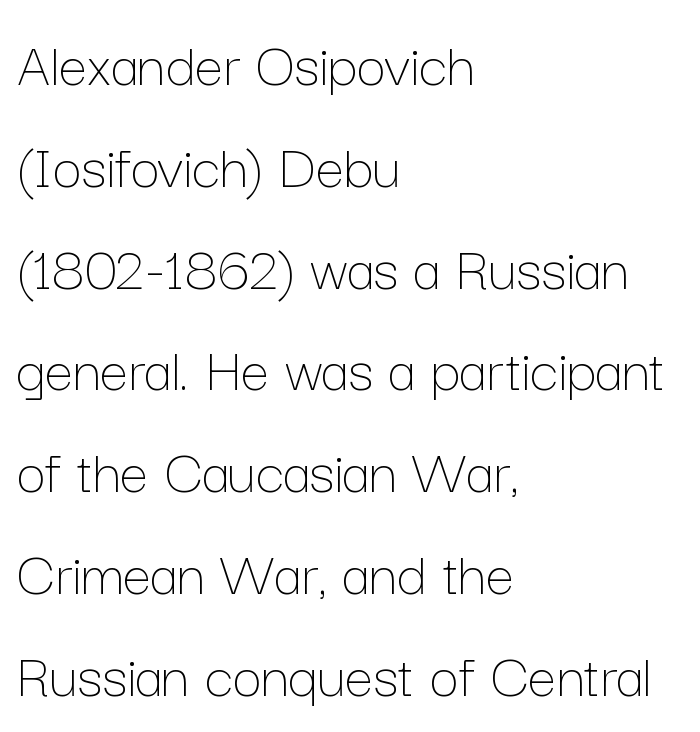
Q: Is the text bold? A: No.
Q: Is the text italic (slanted)? A: No, it is upright.
Q: Is the text underlined? A: No.
Q: How is the paragraph aligned? A: Left-aligned.
Q: Is the spacing between letters normal or unusually wide? A: Normal.
Q: Is the spacing between lines tight, normal or loose? A: Normal.
Q: Width (condensed, normal, or wide)? A: Normal.
Q: Stroke contrast? A: Low.
Q: x-height? A: Medium.
Q: Monospaced? A: No.
